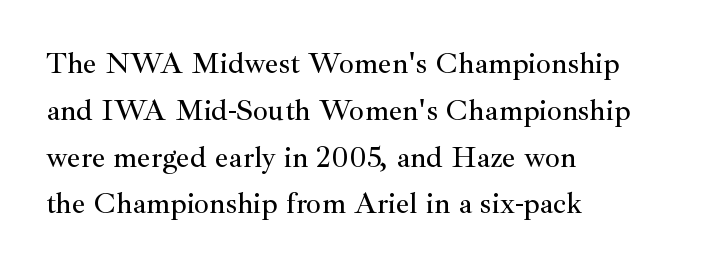
Q: Is the text italic (slanted)? A: No, it is upright.
Q: Is the typeface a serif or a sans-serif typeface? A: Serif.
Q: Is the text underlined? A: No.
Q: How is the paragraph aligned? A: Left-aligned.
Q: Is the spacing between letters normal or unusually wide? A: Normal.
Q: Is the spacing between lines tight, normal or loose? A: Normal.
Q: Width (condensed, normal, or wide)? A: Normal.
Q: Stroke contrast? A: Medium.
Q: x-height? A: Small.
Q: Monospaced? A: No.
